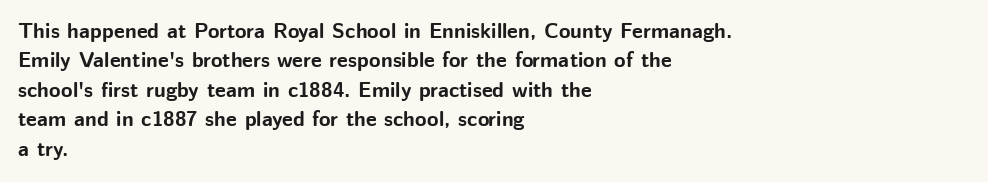
The image shows 21 px bold type, upright; set left-aligned, normal line spacing (1.4x), normal letter spacing, not underlined.
